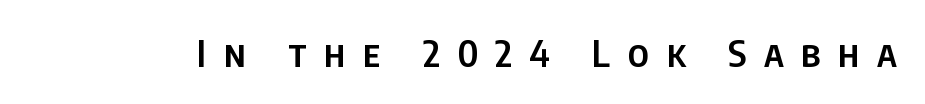
Q: Is the text bold? A: Semi-bold.
Q: Is the text italic (slanted)? A: No, it is upright.
Q: Is the typeface a serif or a sans-serif typeface? A: Sans-serif.
Q: Is the text underlined? A: No.
Q: Is the spacing between letters normal or unusually wide? A: Unusually wide.
Q: Width (condensed, normal, or wide)? A: Condensed.
Q: Stroke contrast? A: Low.
Q: x-height? A: Large.
Q: Monospaced? A: No.
